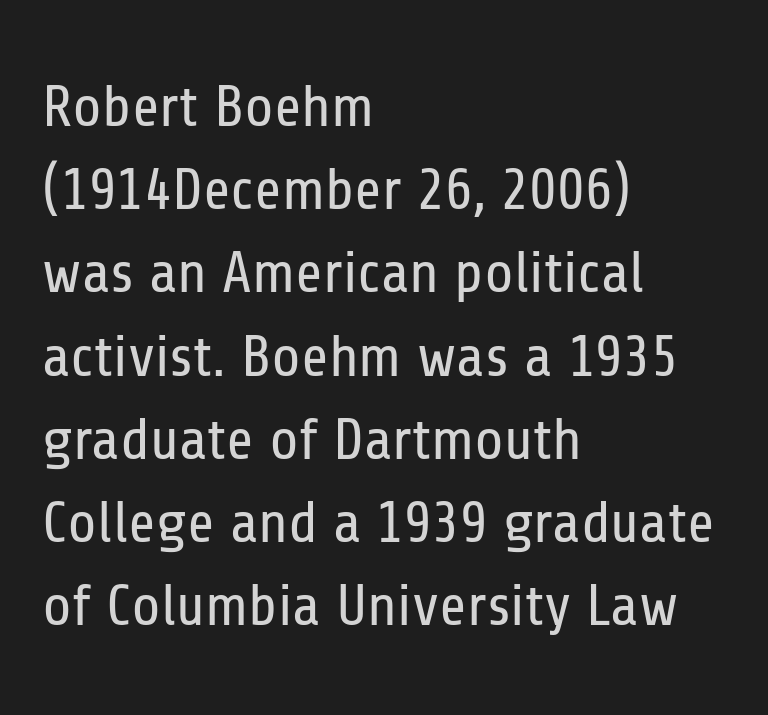
The image shows 59 px regular-weight, condensed sans-serif type, upright; set left-aligned, normal line spacing (1.41x), normal letter spacing, not underlined; low stroke contrast and a medium x-height.
